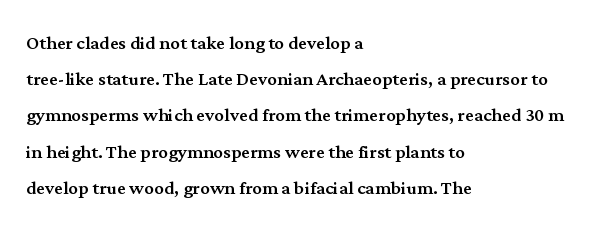
{"italic": "no", "underline": "no", "align": "left", "line_spacing": "normal", "line_spacing_ratio": 1.51, "letter_spacing": "normal", "letter_spacing_em": 0.0, "glyph_px": 24}
